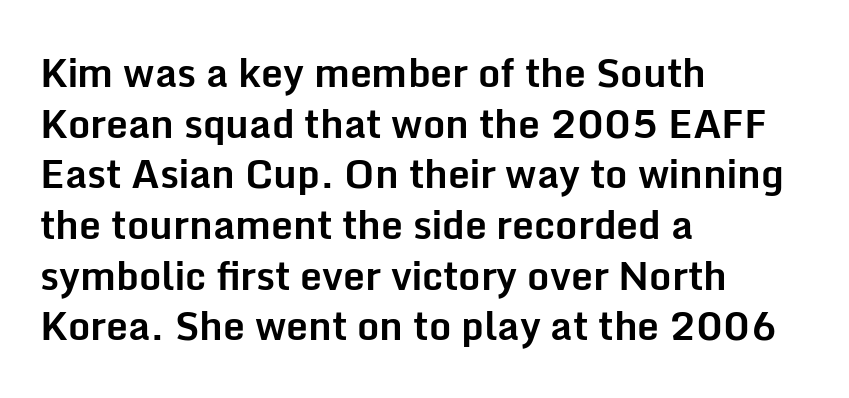
Bold? Absolutely — the strokes are thick and heavy. The designer left line spacing at the default. Looks like regular typesetting: each glyph gets only the width it needs. You could call the tracking neutral — neither tight nor loose.
